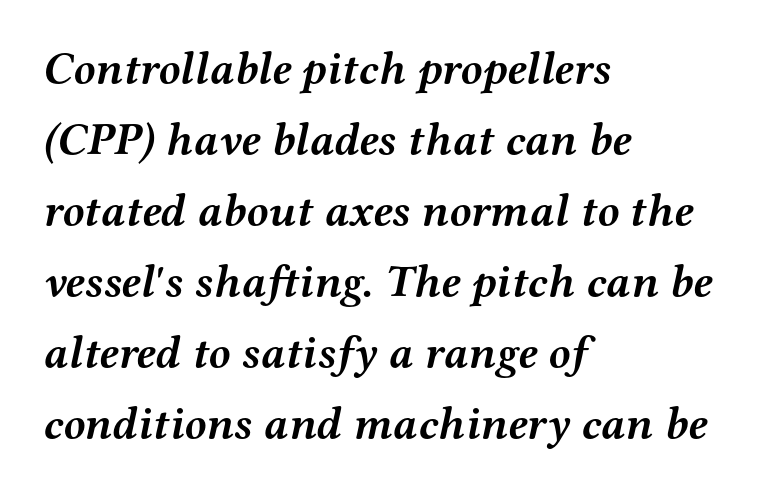
The image shows 45 px semibold, wide serif type, italic (leaning right); set left-aligned, normal line spacing (1.58x), normal letter spacing, not underlined; medium stroke contrast and a medium x-height.
